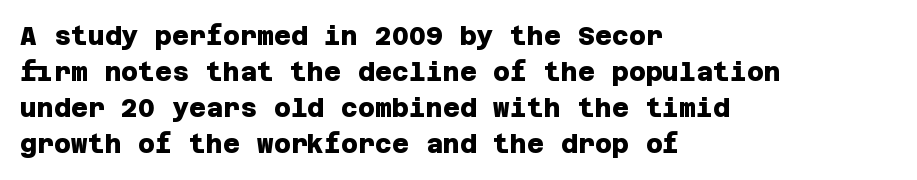
The image shows 26 px bold type; set left-aligned, normal line spacing (1.39x), normal letter spacing, not underlined.
